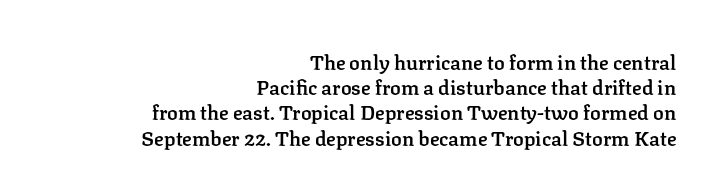
The image shows 20 px text type, upright; set right-aligned, normal line spacing (1.26x), normal letter spacing, not underlined.
